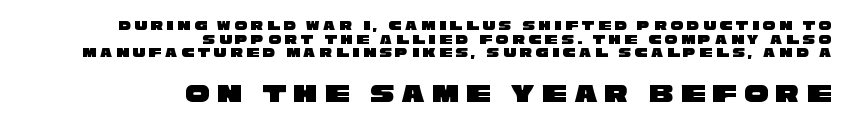
{"underline": "no", "align": "right", "line_spacing": "tight", "line_spacing_ratio": 0.97, "letter_spacing": "wide", "letter_spacing_em": 0.27, "larger_block": "second", "size_ratio": 1.93, "glyph_px": 27}
